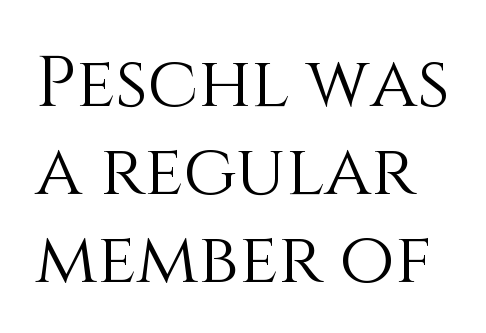
{"italic": "no", "bold": "no", "weight": "light", "width": "normal", "stroke_contrast": "medium", "x_height": "large", "monospaced": "no", "underline": "no", "line_spacing_ratio": 1.24, "letter_spacing": "normal", "letter_spacing_em": 0.0, "glyph_px": 71}
